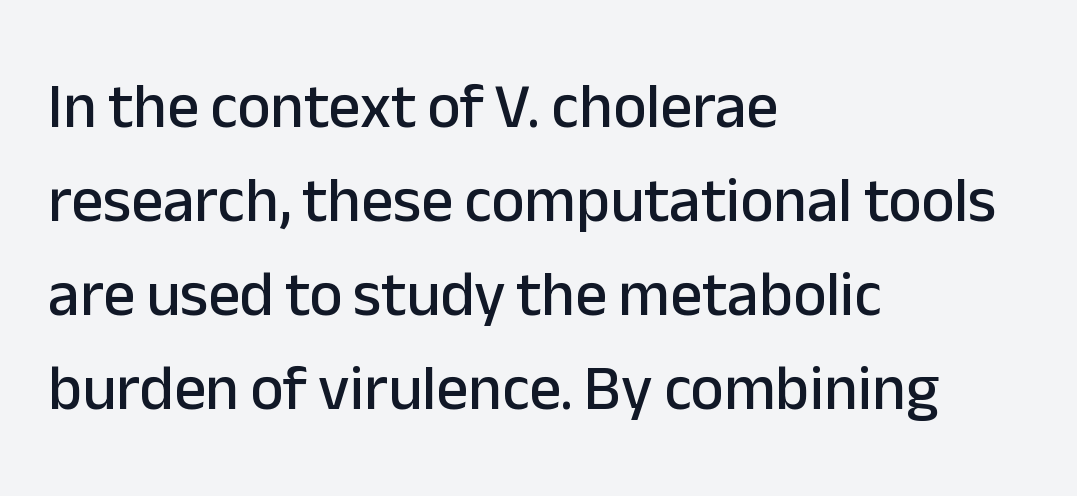
Horizontal alignment here is leftward, the default for most running prose. Examine the stroke ends and you'll find no serifs. Has an underline been added? It has not. The rendering uses natural spacing where letterforms have individual widths. Words appear dense and cohesive because spacing is normal. These lines sit exactly where default settings would place them.
